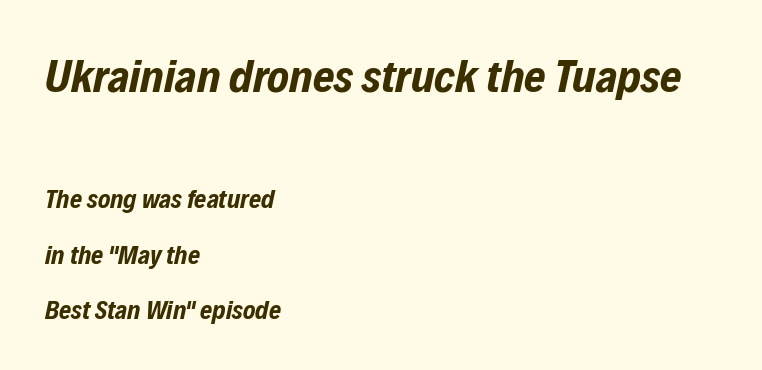
The image shows 46 px bold, condensed type, italic (leaning right); set left-aligned, loose line spacing (2.15x), normal letter spacing, not underlined; the first (top) block is 1.77x larger; low stroke contrast and a medium x-height.
